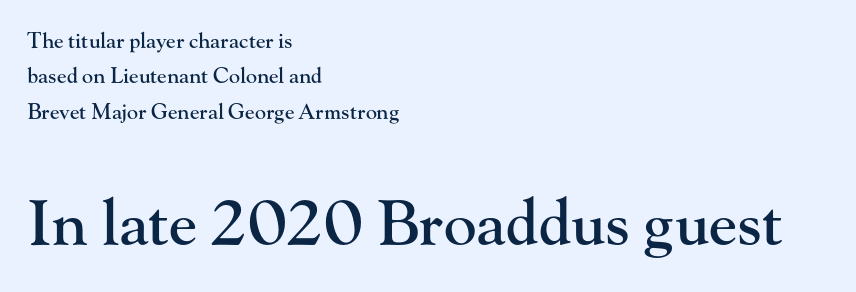
{"serif": "yes", "italic": "no", "width": "normal", "stroke_contrast": "high", "x_height": "small", "monospaced": "no", "underline": "no", "align": "left", "line_spacing": "normal", "line_spacing_ratio": 1.69, "letter_spacing": "normal", "letter_spacing_em": 0.0, "larger_block": "second", "size_ratio": 2.95, "glyph_px": 62}
